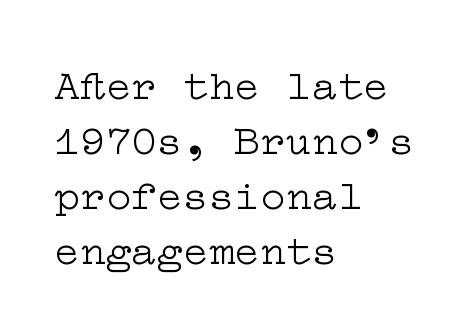
The image shows 43 px light, wide serif type, upright; set left-aligned, normal line spacing (1.28x), normal letter spacing, not underlined; low stroke contrast and a medium x-height.
